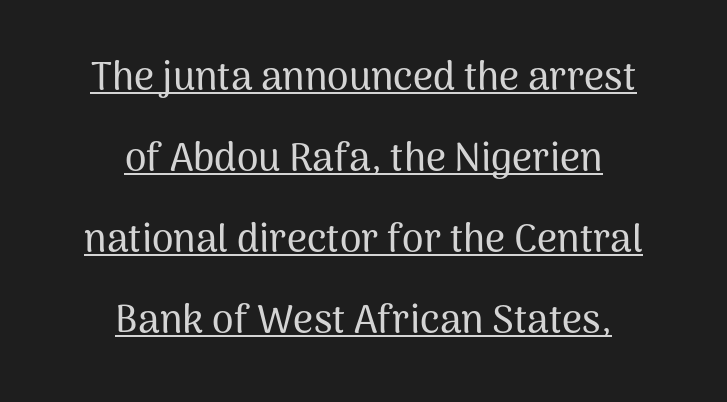
Q: Is the text italic (slanted)? A: No, it is upright.
Q: Is the typeface a serif or a sans-serif typeface? A: Sans-serif.
Q: Is the text underlined? A: Yes.
Q: How is the paragraph aligned? A: Centered.
Q: Is the spacing between letters normal or unusually wide? A: Normal.
Q: Is the spacing between lines tight, normal or loose? A: Loose.
Q: Width (condensed, normal, or wide)? A: Normal.
Q: Stroke contrast? A: Medium.
Q: x-height? A: Medium.
Q: Monospaced? A: No.
